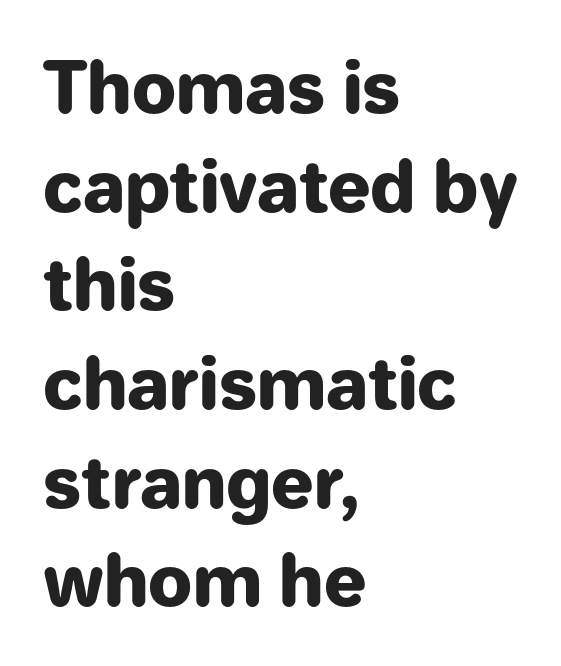
The image shows 70 px heavy sans-serif type, upright; set left-aligned, normal line spacing (1.41x), normal letter spacing, not underlined; low stroke contrast and a medium x-height.
